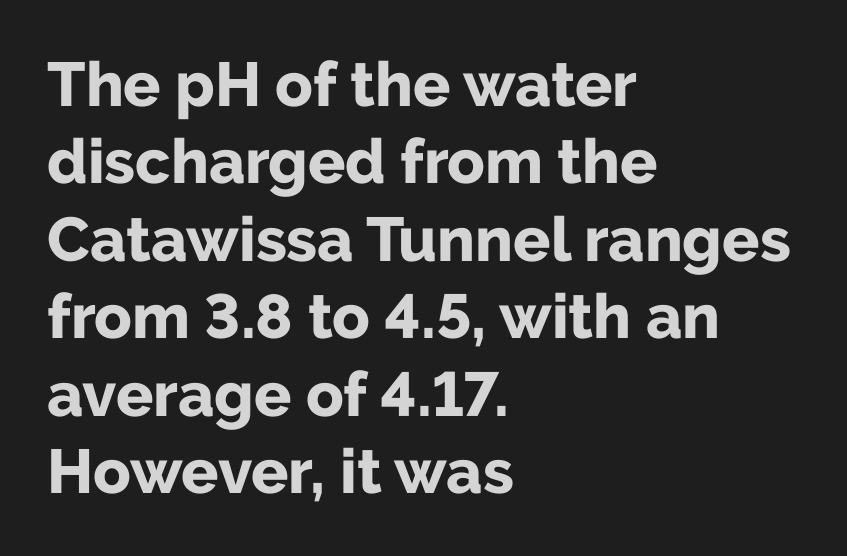
Each letter keeps its own natural width here, so spacing adapts to shape. Reading down the block, your eye returns to a fixed left position each line. This sample uses an upright cut, with every glyph sitting square on the baseline. Its strokes are broad and dark, the hallmark of bold type.
